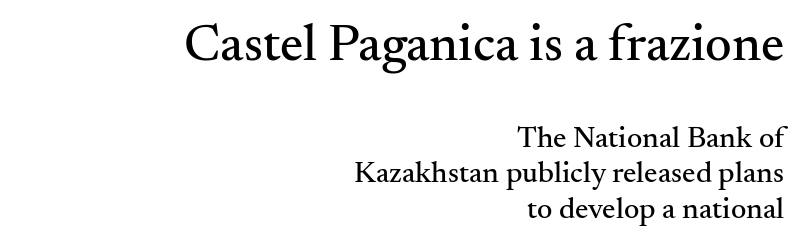
Layout note: lines flush right. The block sitting higher on the canvas is the one with enlarged characters. These lines keep a tight, regular rhythm from letter to letter. Underlining? Definitely not there. This sample uses an upright cut, with every glyph sitting square on the baseline.
